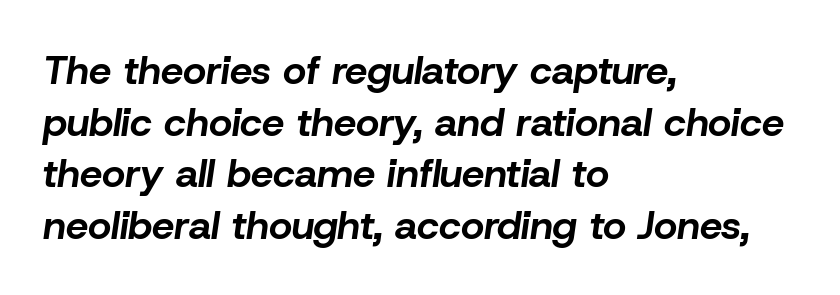
The image shows 40 px bold type, italic (leaning right); set left-aligned, normal line spacing (1.29x), normal letter spacing, not underlined; low stroke contrast and a medium x-height.
